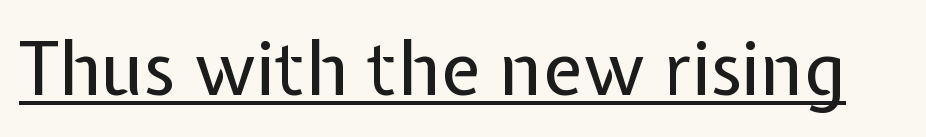
The image shows 73 px regular-weight sans-serif type, upright; set normal letter spacing, underlined; low stroke contrast and a medium x-height.
